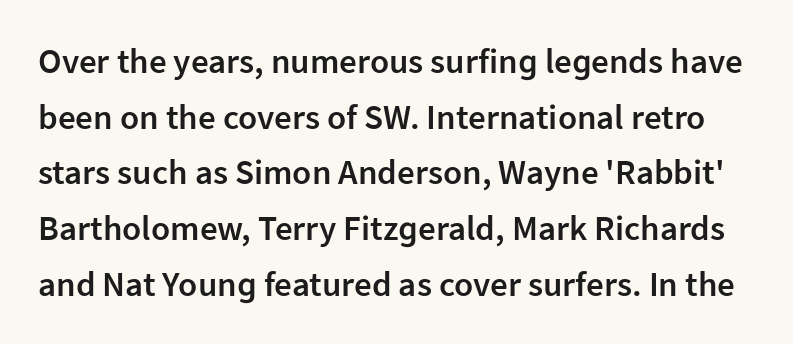
{"serif": "no", "italic": "no", "bold": "semi", "weight": "semibold", "width": "normal", "stroke_contrast": "low", "x_height": "medium", "monospaced": "no", "underline": "no", "line_spacing": "normal", "line_spacing_ratio": 1.59, "letter_spacing": "normal", "letter_spacing_em": 0.0, "glyph_px": 35}
